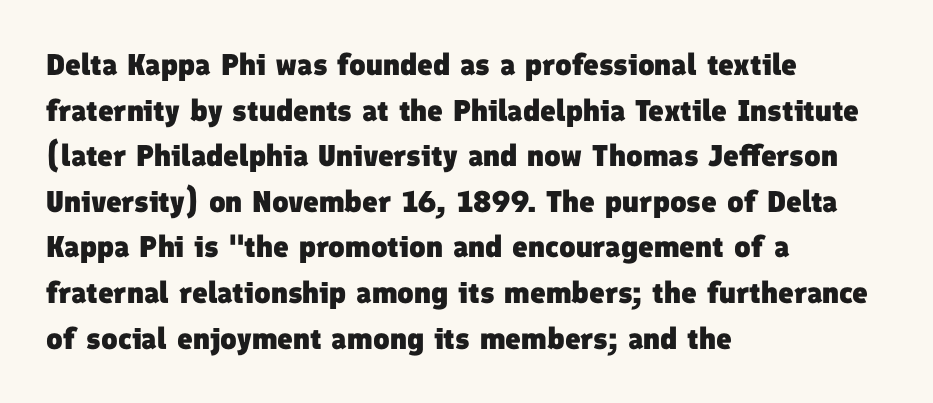
{"serif": "no", "bold": "yes", "weight": "heavy", "width": "normal", "stroke_contrast": "low", "x_height": "medium", "monospaced": "no", "underline": "no", "align": "left", "line_spacing": "normal", "line_spacing_ratio": 1.52, "letter_spacing": "normal", "letter_spacing_em": 0.0, "glyph_px": 30}
